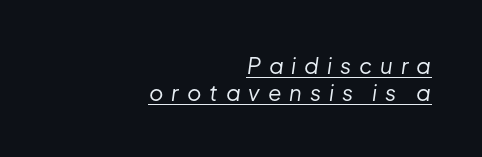
Line ends are locked; line starts wander. The passage shown leans; its letterforms are oblique. This is not heavy type; no bold has been used. Has an underline been added? It has.
